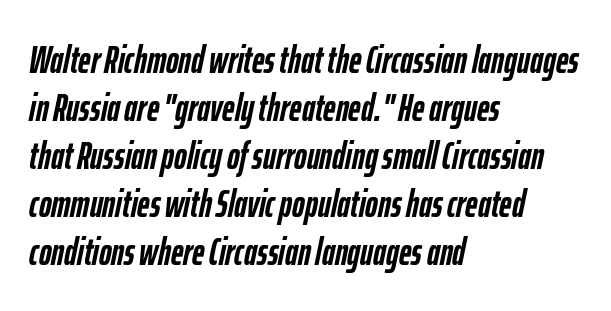
The image shows 38 px semibold, condensed type, italic (leaning right); set left-aligned, normal line spacing (1.26x), normal letter spacing, not underlined; low stroke contrast and a medium x-height.
